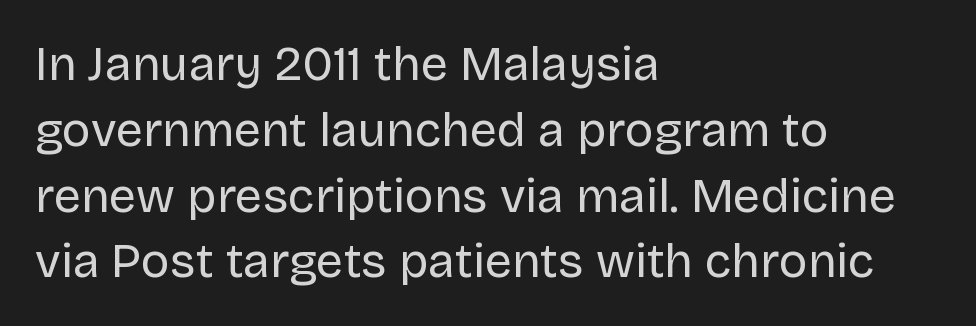
Check the space under the baseline: it is left empty. These lines were composed using upright roman letters. Note the varied advance widths — an 'i' is clearly narrower than an 'm'. These lines are composed in type without serifs.
